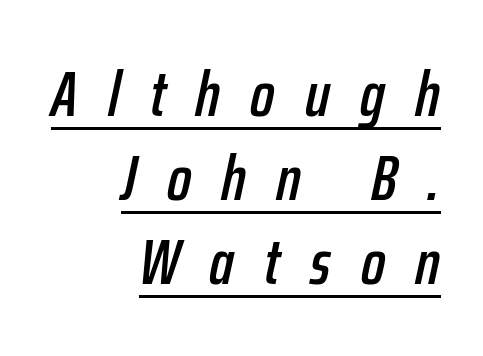
The image shows 64 px condensed type, italic (leaning right); set right-aligned, normal line spacing (1.31x), unusually wide letter spacing (+0.47 em), underlined; low stroke contrast and a medium x-height.
